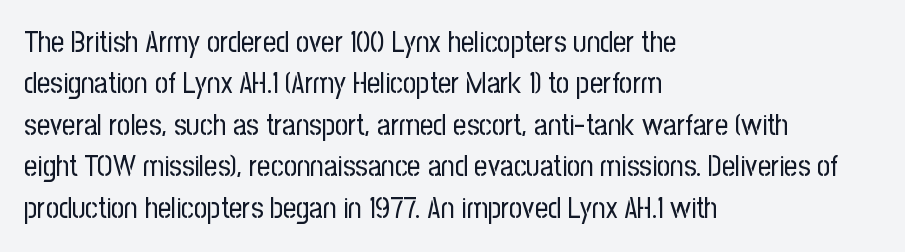
{"serif": "no", "italic": "no", "bold": "no", "weight": "regular", "width": "condensed", "stroke_contrast": "low", "x_height": "medium", "monospaced": "no", "underline": "no", "align": "left", "line_spacing": "normal", "line_spacing_ratio": 1.43, "letter_spacing": "normal", "letter_spacing_em": 0.0, "glyph_px": 29}
